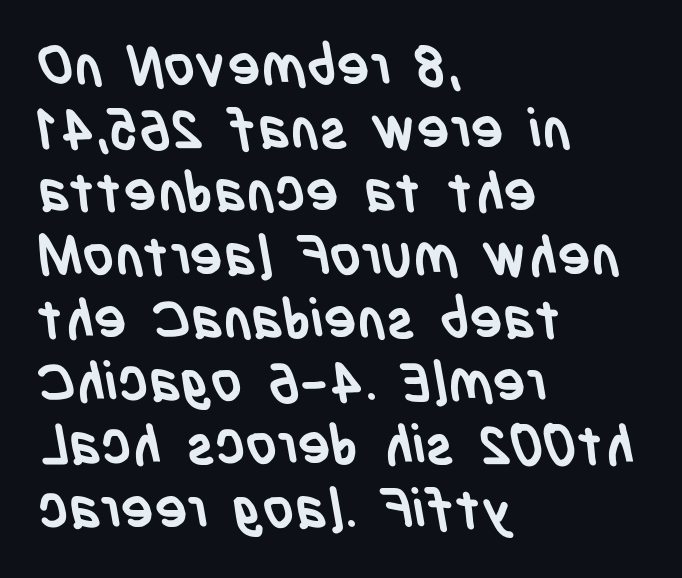
Inter-character spacing is left at the font's built-in metrics. Spacing verdict: proportional, widths tailored to each character. Has an underline been added? It has not. Does the copy run flush right? No — it runs flush left. Baseline-to-baseline distance is barely more than the letter height. This is sans-serif lettering, the kind often seen on screens and signage.
